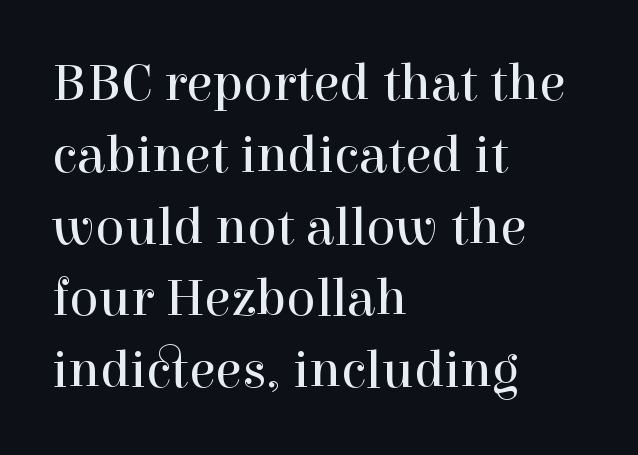
The image shows 54 px regular-weight serif type, upright; set left-aligned, normal line spacing (1.33x), normal letter spacing, not underlined; a medium x-height.
